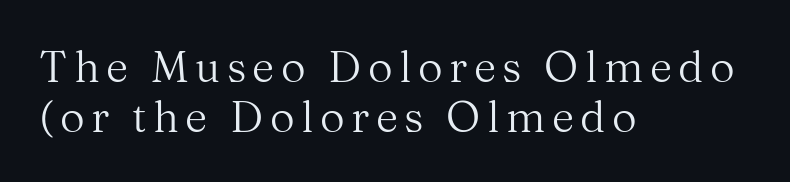
{"serif": "yes", "italic": "no", "bold": "no", "weight": "regular", "width": "normal", "stroke_contrast": "medium", "x_height": "medium", "monospaced": "no", "underline": "no", "align": "left", "line_spacing_ratio": 1.16, "glyph_px": 43}
